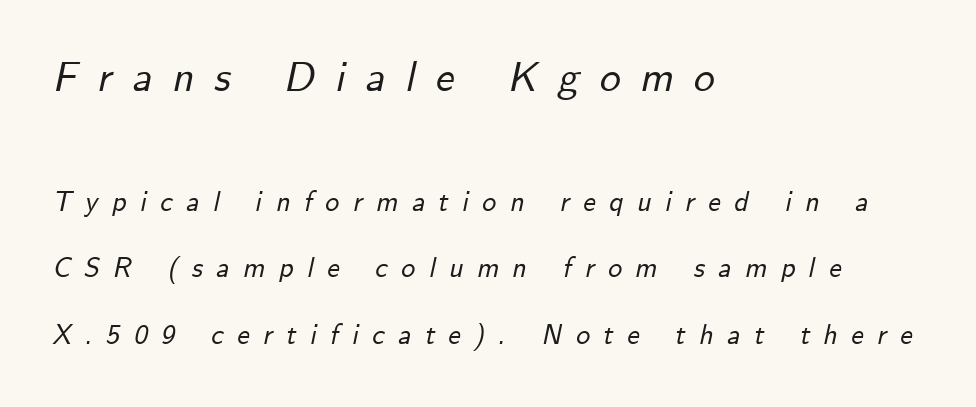
{"italic": "yes", "lean": "right", "slant_degrees": 12, "width": "normal", "stroke_contrast": "low", "x_height": "small", "monospaced": "no", "underline": "no", "align": "left", "line_spacing": "loose", "line_spacing_ratio": 2.37, "letter_spacing": "wide", "letter_spacing_em": 0.48, "larger_block": "first", "size_ratio": 1.5, "glyph_px": 42}
